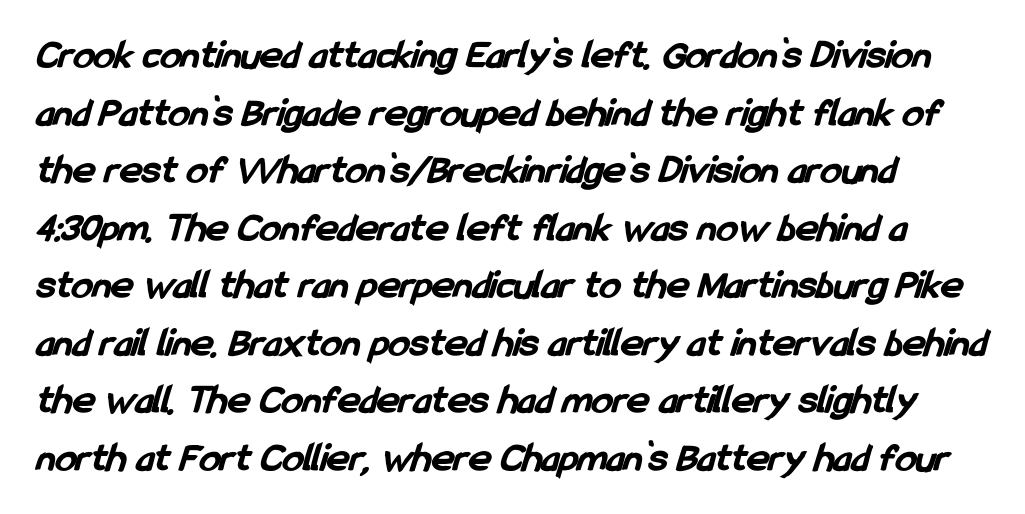
The image shows 42 px bold, condensed sans-serif type; set left-aligned, normal line spacing (1.37x), normal letter spacing, not underlined; low stroke contrast and a medium x-height.
